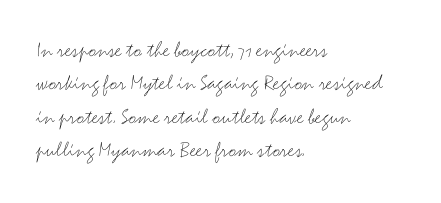
The image shows 23 px text type; set left-aligned, normal line spacing (1.45x), normal letter spacing, not underlined.
